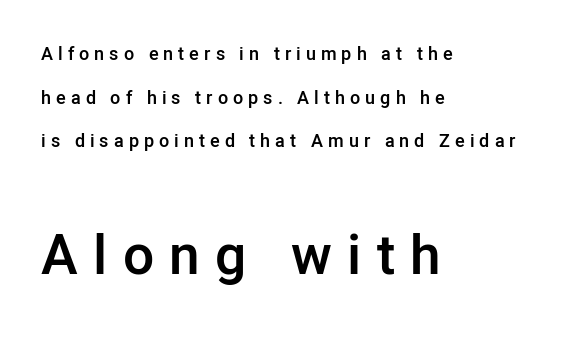
{"serif": "no", "italic": "no", "bold": "semi", "weight": "semibold", "width": "normal", "stroke_contrast": "low", "x_height": "medium", "monospaced": "no", "underline": "no", "align": "left", "line_spacing": "loose", "line_spacing_ratio": 2.43, "letter_spacing": "wide", "letter_spacing_em": 0.28, "larger_block": "second", "size_ratio": 3.06, "glyph_px": 55}
